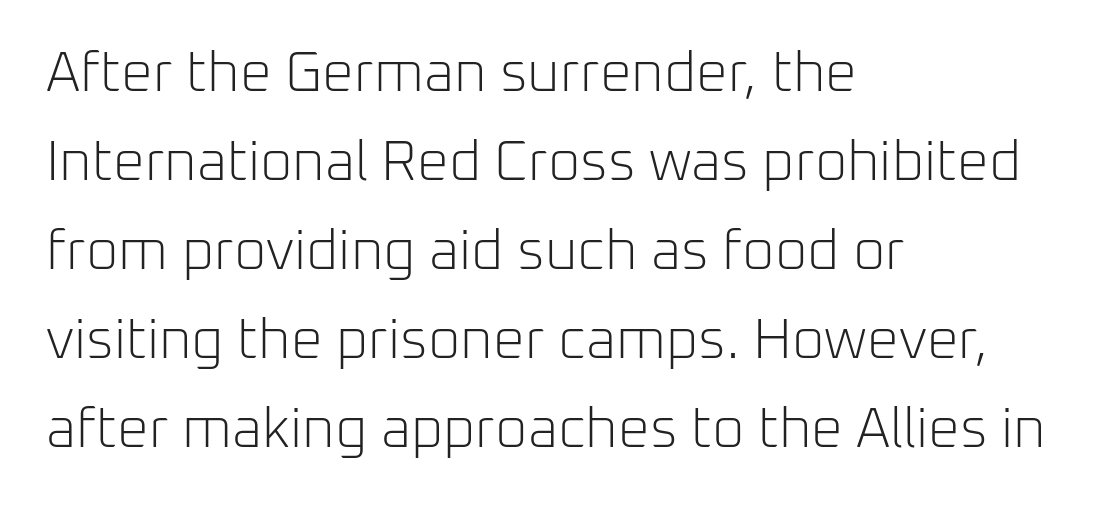
Quick note: interline space is typical. Stems and bowls with no extra thickness — not bold. What kind of face is this? One without serifs — a sans. Glyph-to-glyph distance matches everyday printed text. Horizontally, the lines are justified to the leading edge only. The zone under the glyphs is completely vacant.
